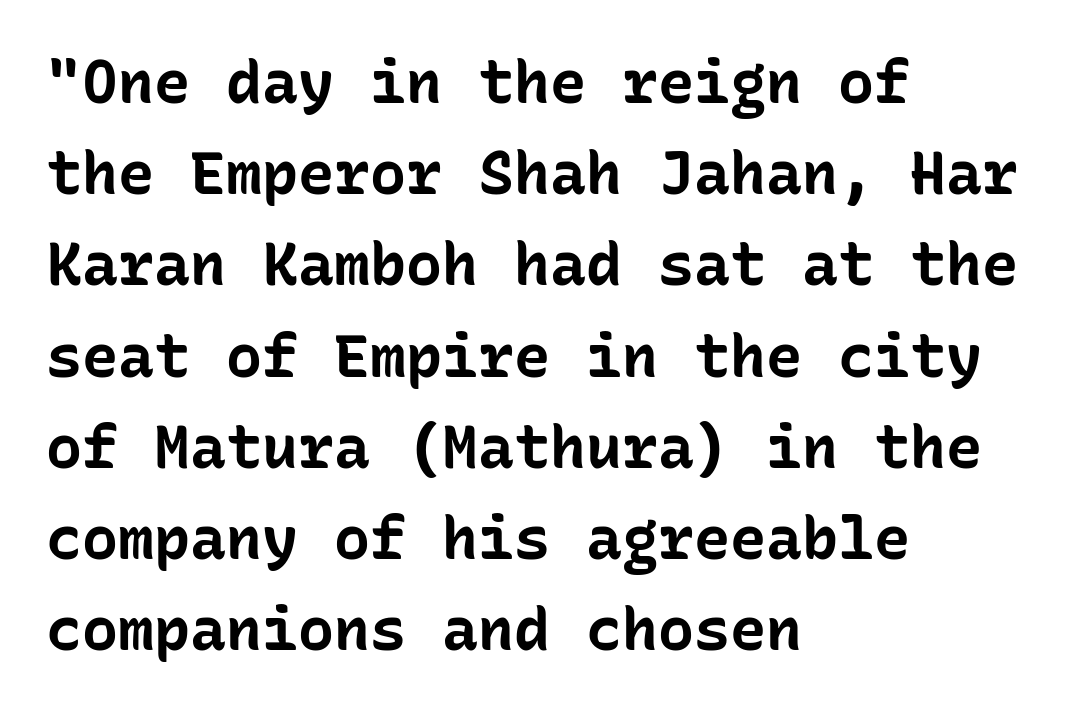
Monospaced: the letters line up in strict vertical columns. These lines are composed in type without serifs. The specimen omits any rule beneath the text block's lines. Reading down the column, the eye jumps a familiar distance to each next line. Compared with typical body copy, the letter spacing here is the same. Left-aligned paragraph, ragged on the right.
